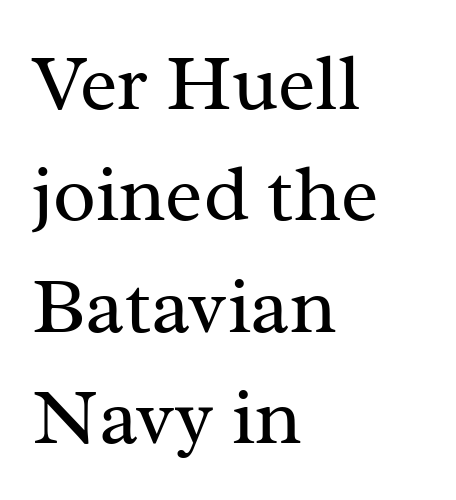
Q: Is the text bold? A: No.
Q: Is the text italic (slanted)? A: No, it is upright.
Q: Is the typeface a serif or a sans-serif typeface? A: Serif.
Q: Is the text underlined? A: No.
Q: How is the paragraph aligned? A: Left-aligned.
Q: Is the spacing between letters normal or unusually wide? A: Normal.
Q: Is the spacing between lines tight, normal or loose? A: Normal.
Q: Width (condensed, normal, or wide)? A: Normal.
Q: Stroke contrast? A: Medium.
Q: x-height? A: Medium.
Q: Monospaced? A: No.
